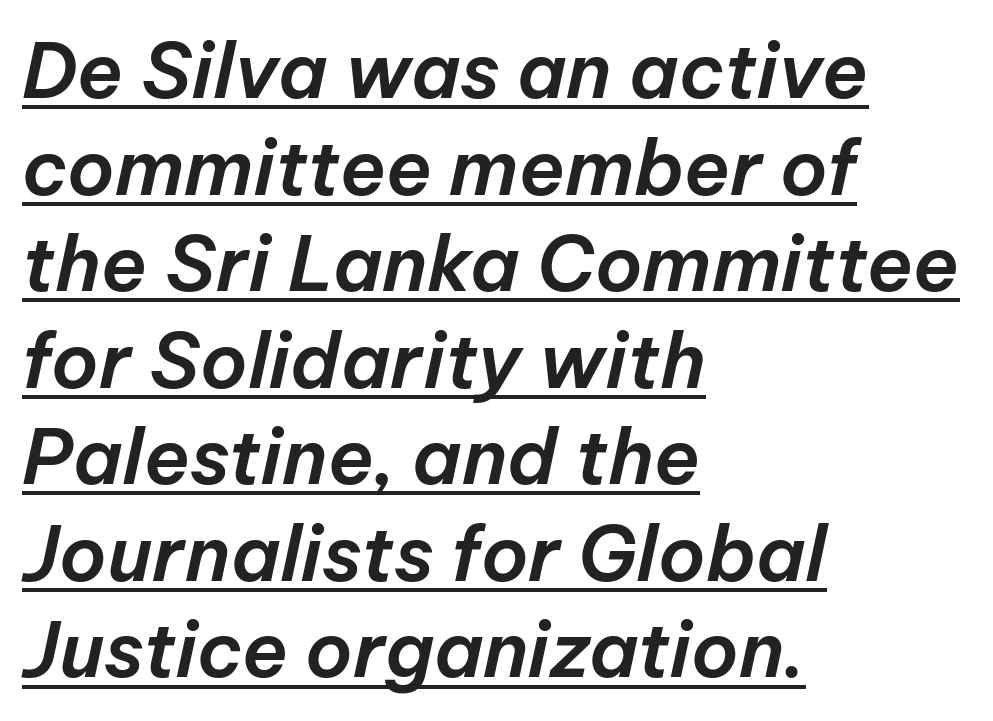
The image shows 76 px text type, italic (leaning right); set left-aligned, normal line spacing (1.27x), normal letter spacing, underlined; low stroke contrast and a medium x-height.
